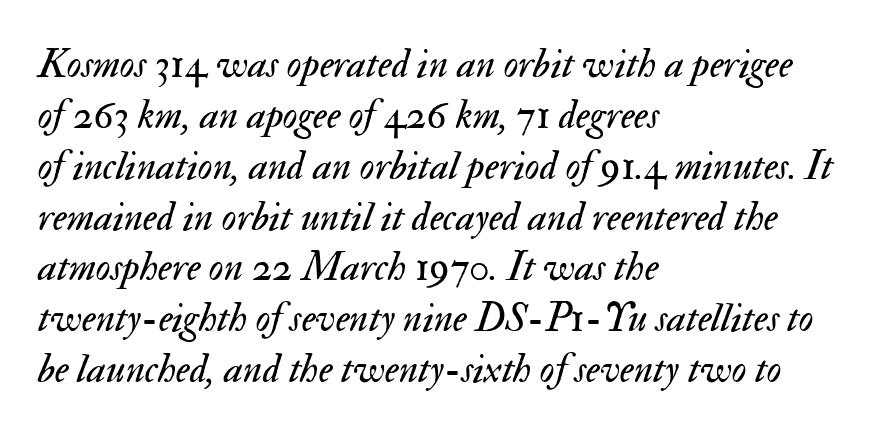
Q: Is the text bold? A: No.
Q: Is the text italic (slanted)? A: Yes, it leans right by about 17 degrees.
Q: Is the text underlined? A: No.
Q: How is the paragraph aligned? A: Left-aligned.
Q: Is the spacing between letters normal or unusually wide? A: Normal.
Q: Width (condensed, normal, or wide)? A: Normal.
Q: Stroke contrast? A: Medium.
Q: x-height? A: Small.
Q: Monospaced? A: No.
